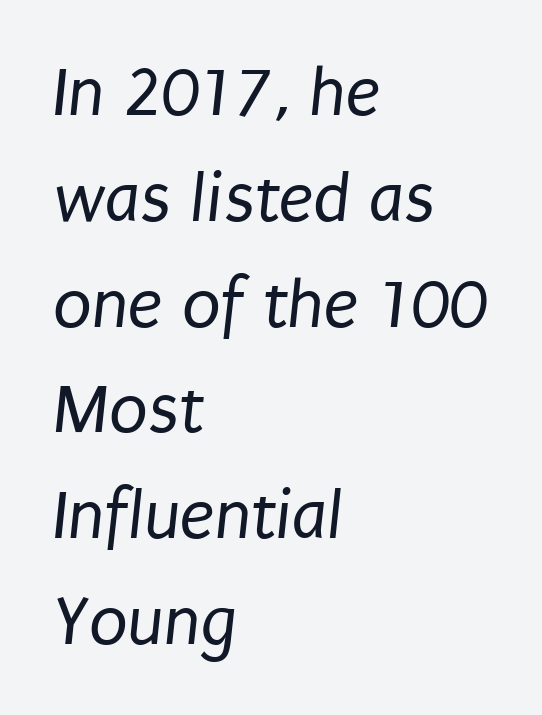
{"serif": "no", "bold": "no", "weight": "regular", "width": "condensed", "stroke_contrast": "low", "x_height": "large", "monospaced": "no", "underline": "no", "align": "left", "line_spacing": "normal", "line_spacing_ratio": 1.49, "letter_spacing": "normal", "letter_spacing_em": 0.0, "glyph_px": 71}
